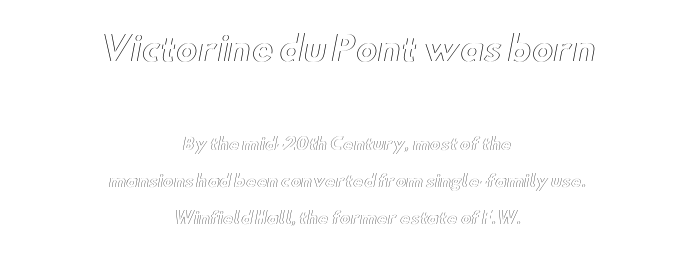
The image shows 33 px wide type; set centered, loose line spacing (2.32x), normal letter spacing, not underlined; the first (top) block is 2.06x larger; a small x-height.
